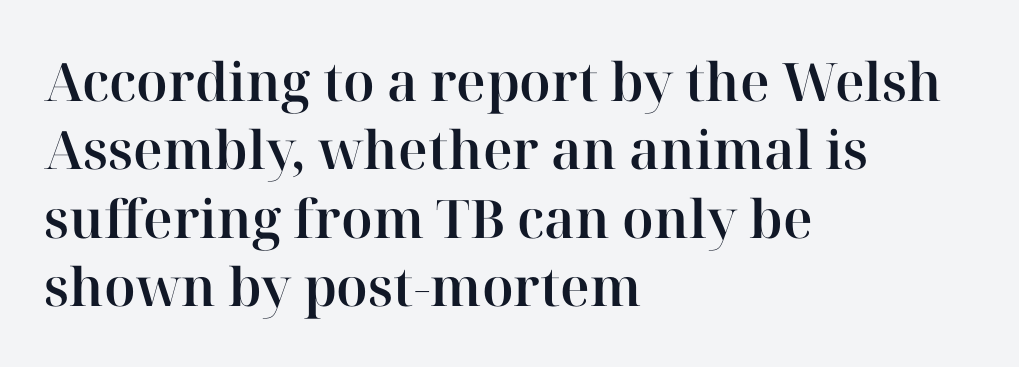
{"serif": "yes", "italic": "no", "width": "normal", "stroke_contrast": "high", "x_height": "medium", "monospaced": "no", "underline": "no", "align": "left", "line_spacing": "normal", "line_spacing_ratio": 1.29, "letter_spacing": "normal", "letter_spacing_em": 0.0, "glyph_px": 53}
